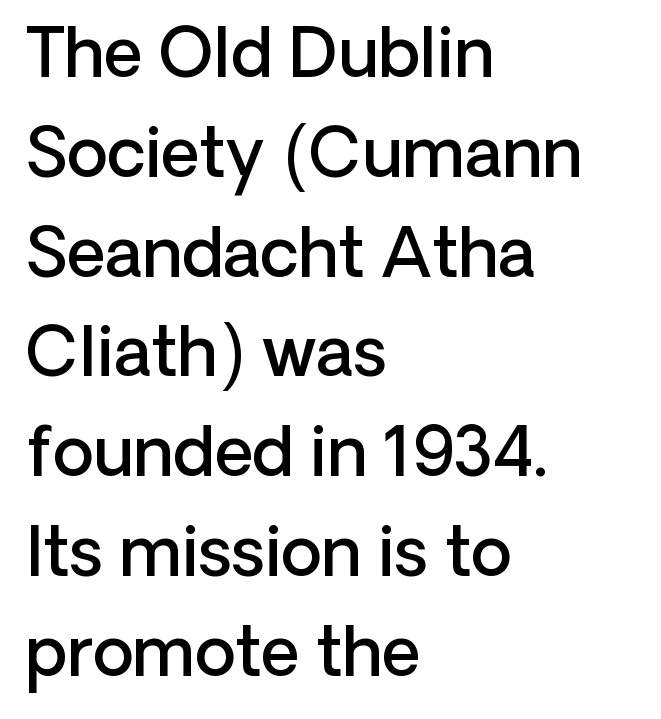
Each line starts at the same left margin while the right side varies. The letters sit at their default tracking, neither squeezed nor spread. Check the space under the baseline: it is left empty. This is moderately heavy type, rendered in semibold. A typesetter would call this proportional, since set widths differ per character.
